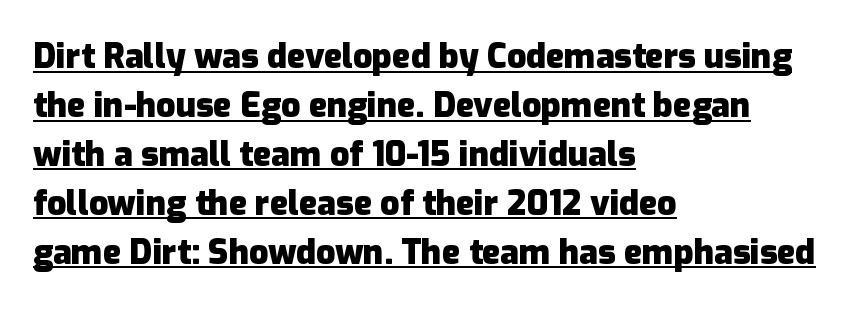
The text was rendered using a sans face with plain stroke endings. You'd pick this weight for a headline — it's a proper bold. The specimen reads as upright at a glance. Line beginnings align vertically; line endings do not. This rendering features underlined lettering. Standard letterfit; no display-style spreading of the glyphs.
